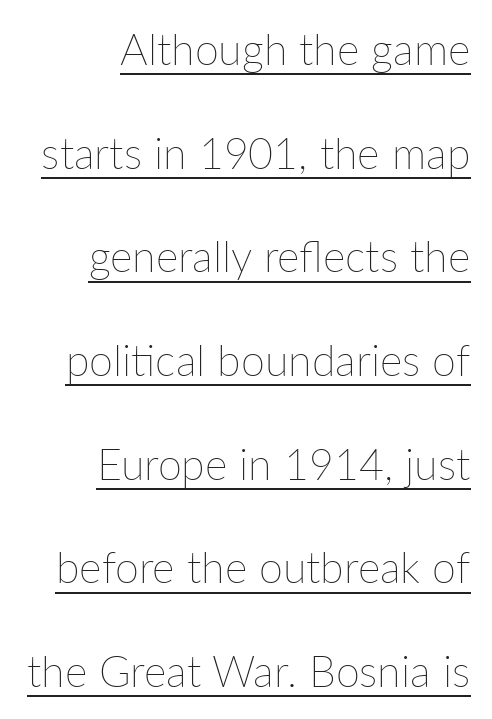
Q: Is the text bold? A: No.
Q: Is the text italic (slanted)? A: No, it is upright.
Q: Is the text underlined? A: Yes.
Q: How is the paragraph aligned? A: Right-aligned.
Q: Is the spacing between letters normal or unusually wide? A: Normal.
Q: Is the spacing between lines tight, normal or loose? A: Loose.
Q: Width (condensed, normal, or wide)? A: Normal.
Q: Stroke contrast? A: Low.
Q: x-height? A: Medium.
Q: Monospaced? A: No.
